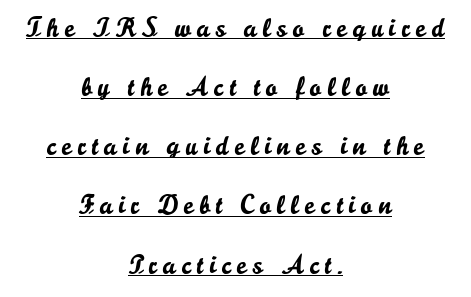
Q: Is the text italic (slanted)? A: Yes.
Q: Is the text underlined? A: Yes.
Q: How is the paragraph aligned? A: Centered.
Q: Is the spacing between letters normal or unusually wide? A: Unusually wide.
Q: Is the spacing between lines tight, normal or loose? A: Loose.
